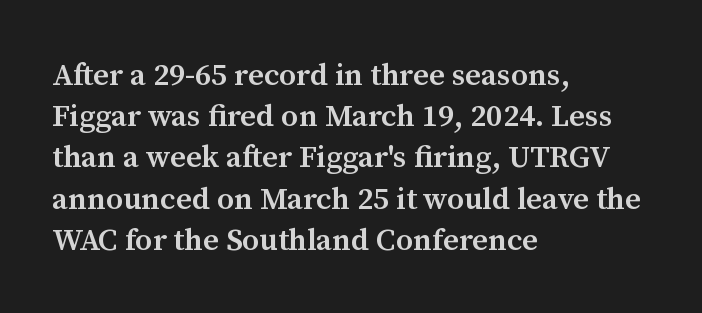
Casual observation: everything's shoved over to the left. The letters sit at their default tracking, neither squeezed nor spread. Unlike italic type, these characters show no tilt at all. Summary of vertical rhythm: regular, with standard interline spacing.
